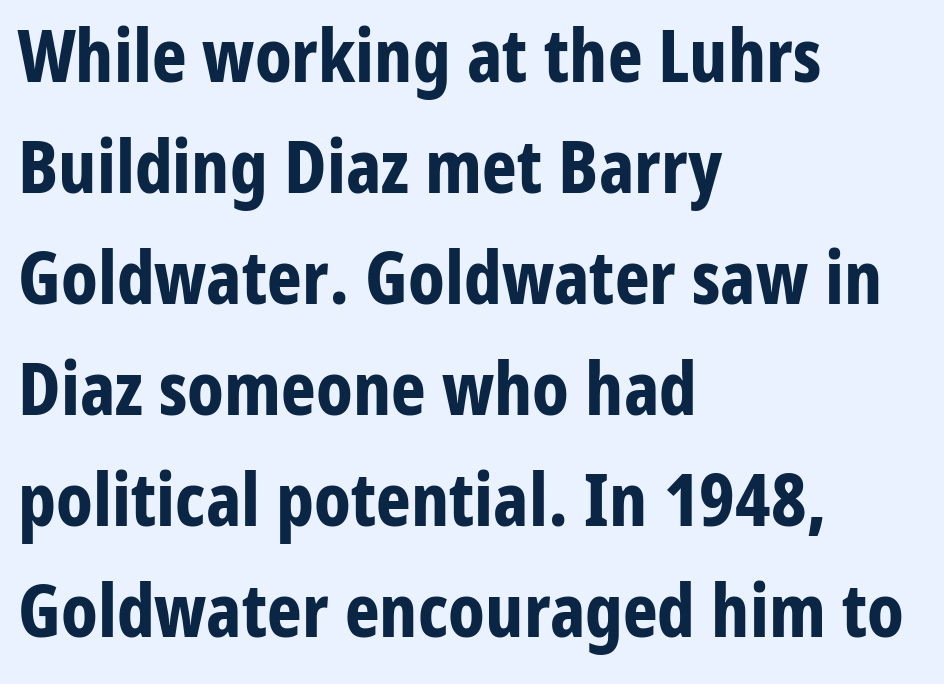
The strokes are fattened all the way to bold. Nope, no serifs anywhere on these letters. Varying glyph widths throughout — classic text-font behaviour. No italicization has been applied; the sample stays upright. The paragraph has a hard left edge and a soft right edge. How are the letters spaced? Ordinarily, with no added tracking.
